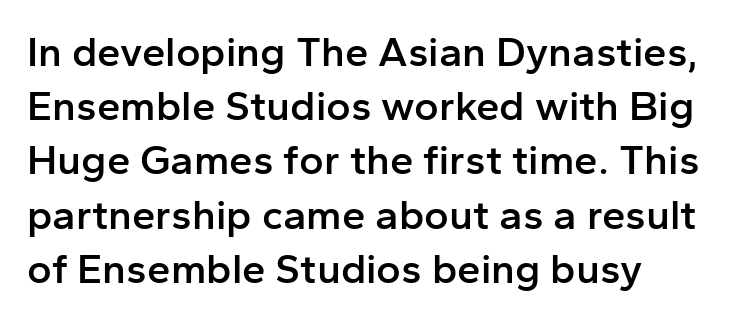
Q: Is the text bold? A: Semi-bold.
Q: Is the text italic (slanted)? A: No, it is upright.
Q: Is the typeface a serif or a sans-serif typeface? A: Sans-serif.
Q: Is the text underlined? A: No.
Q: How is the paragraph aligned? A: Left-aligned.
Q: Is the spacing between letters normal or unusually wide? A: Normal.
Q: Is the spacing between lines tight, normal or loose? A: Normal.
Q: Width (condensed, normal, or wide)? A: Normal.
Q: Stroke contrast? A: Low.
Q: x-height? A: Medium.
Q: Monospaced? A: No.
